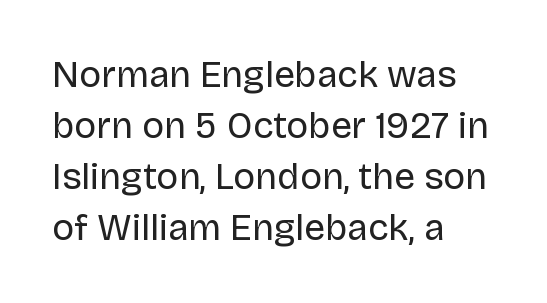
{"serif": "no", "italic": "no", "bold": "no", "weight": "regular", "width": "normal", "stroke_contrast": "low", "x_height": "large", "monospaced": "no", "underline": "no", "align": "left", "line_spacing": "normal", "line_spacing_ratio": 1.38, "letter_spacing": "normal", "letter_spacing_em": 0.0, "glyph_px": 37}
